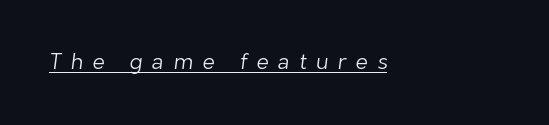
Q: Is the text bold? A: No.
Q: Is the text underlined? A: Yes.
Q: How is the paragraph aligned? A: Left-aligned.
Q: Is the spacing between letters normal or unusually wide? A: Unusually wide.
